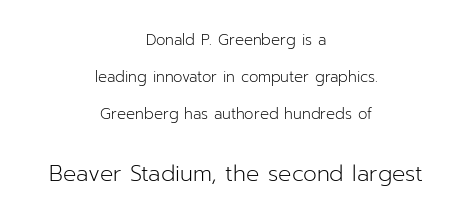
The image shows 22 px text type, upright; set centered, loose line spacing (2.47x), normal letter spacing, not underlined; the second (bottom) block is 1.47x larger.
